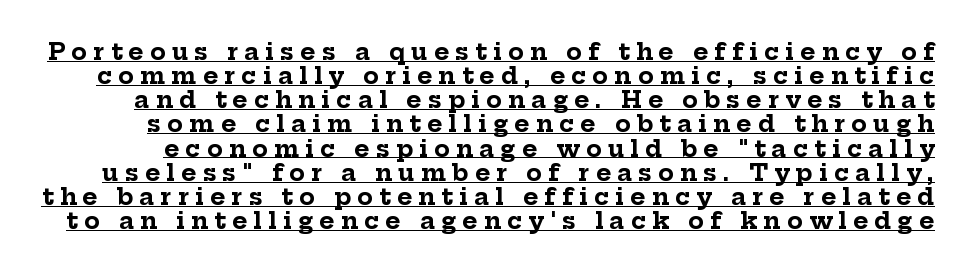
{"italic": "no", "bold": "yes", "underline": "yes", "line_spacing": "tight", "line_spacing_ratio": 1.05, "letter_spacing": "wide", "letter_spacing_em": 0.27, "glyph_px": 23}
